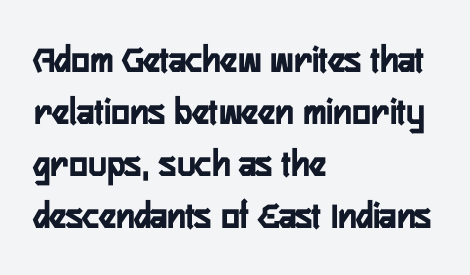
The designer left line spacing at the default. The rendering anchors every line to the left-hand side. Tracking here is standard; glyphs follow each other at the usual distance. Proportional: the letters do not fall into vertical columns. The area under the type is left untouched.
